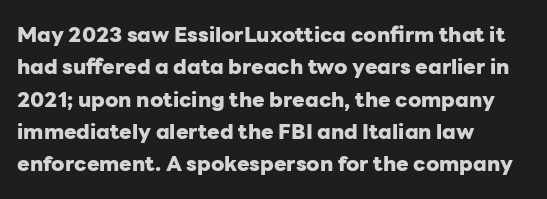
Unlike italic type, these characters show no tilt at all. Line starts are locked; line ends wander. Characters follow at the spacing the type designer built in. On the weight axis this lands at bold, roughly 700. The passage shown is not underscored anywhere.
